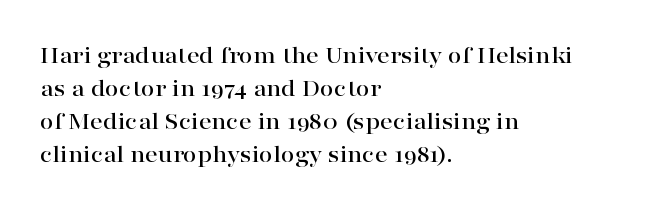
Every row of glyphs begins at an identical x-position on the left. Words appear dense and cohesive because spacing is normal. Unlike italic type, these characters show no tilt at all. Vertical spacing — default. Check under the words: just untouched page.
